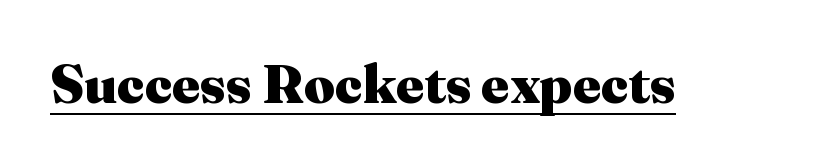
{"serif": "yes", "italic": "no", "bold": "yes", "weight": "heavy", "width": "normal", "stroke_contrast": "medium", "x_height": "medium", "monospaced": "no", "underline": "yes", "letter_spacing": "normal", "letter_spacing_em": 0.0, "glyph_px": 54}
